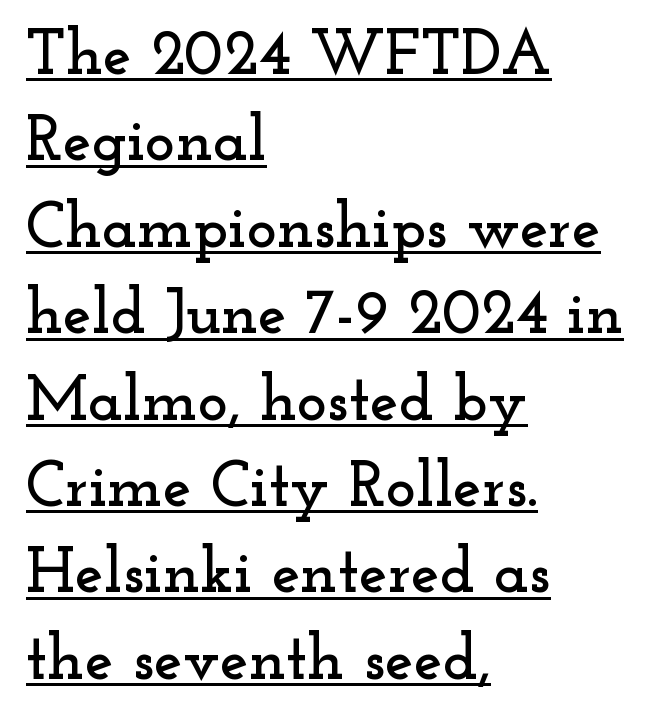
{"serif": "yes", "italic": "no", "width": "wide", "stroke_contrast": "low", "x_height": "small", "monospaced": "no", "underline": "yes", "align": "left", "line_spacing": "normal", "line_spacing_ratio": 1.35, "letter_spacing": "normal", "letter_spacing_em": 0.0, "glyph_px": 64}
